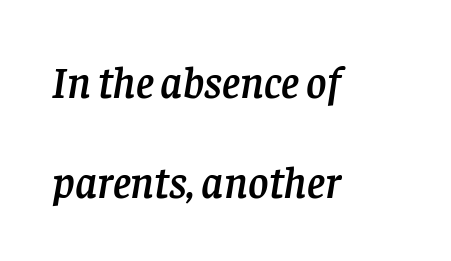
{"serif": "yes", "italic": "yes", "lean": "right", "slant_degrees": 8, "width": "normal", "stroke_contrast": "low", "x_height": "large", "monospaced": "no", "underline": "no", "align": "left", "line_spacing": "loose", "line_spacing_ratio": 2.28, "letter_spacing": "normal", "letter_spacing_em": 0.0, "glyph_px": 44}
